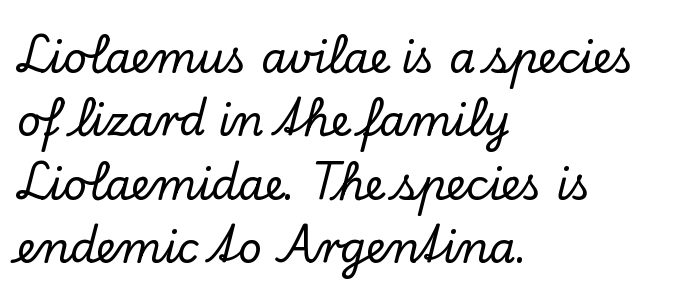
Horizontal alignment here is leftward, the default for most running prose. Tracking value appears to be zero — textbook default spacing. Underlining? Definitely not there. Here the designer chose a conventional face with non-uniform glyph widths.
